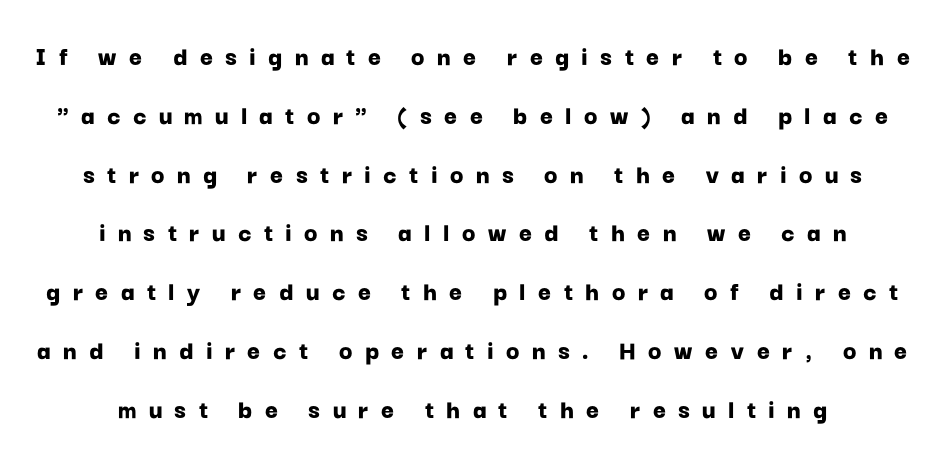
The image shows 28 px bold sans-serif type, upright; set loose line spacing (2.1x), unusually wide letter spacing (+0.44 em), not underlined; low stroke contrast and a medium x-height.
